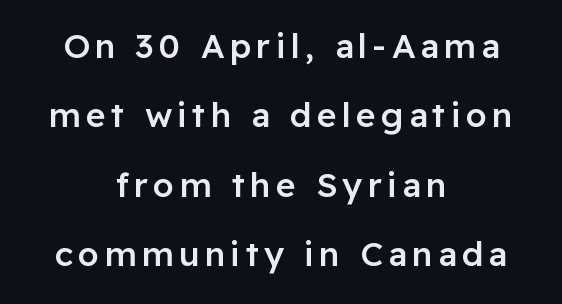
The rendering uses a large line-height, opening up the rows. Unmarked baselines from the first word to the last. This rendering employs a face without finishing strokes, i.e., a sans-serif. You could not count columns in this text — the font is proportionally spaced. This sample uses an upright cut, with every glyph sitting square on the baseline.
